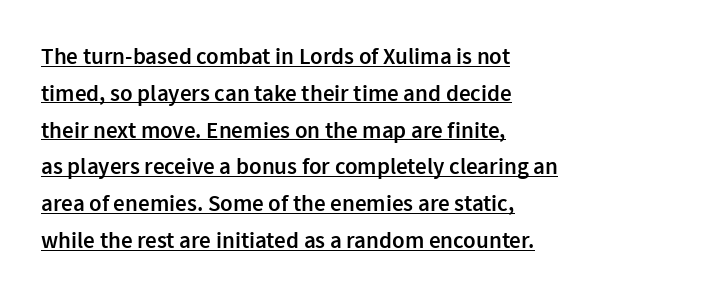
The image shows 23 px text type, upright; set left-aligned, normal line spacing (1.6x), normal letter spacing, underlined.
